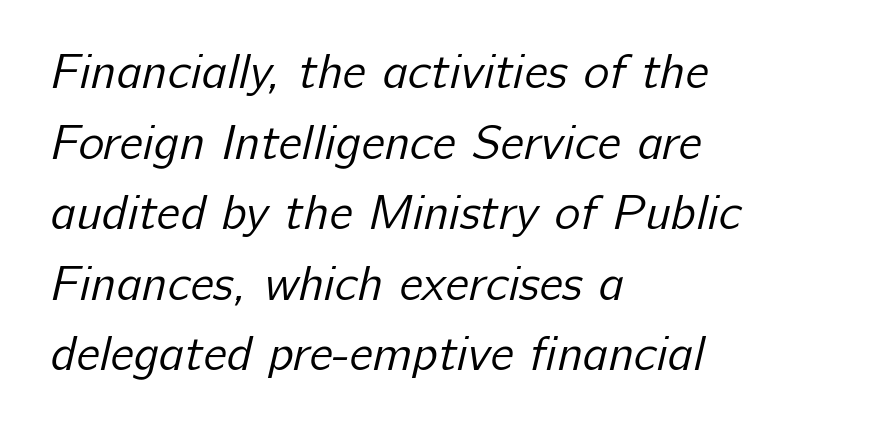
Q: Is the text bold? A: No.
Q: Is the typeface a serif or a sans-serif typeface? A: Sans-serif.
Q: Is the text underlined? A: No.
Q: How is the paragraph aligned? A: Left-aligned.
Q: Is the spacing between letters normal or unusually wide? A: Normal.
Q: Is the spacing between lines tight, normal or loose? A: Normal.
Q: Width (condensed, normal, or wide)? A: Normal.
Q: Stroke contrast? A: Low.
Q: x-height? A: Medium.
Q: Monospaced? A: No.
